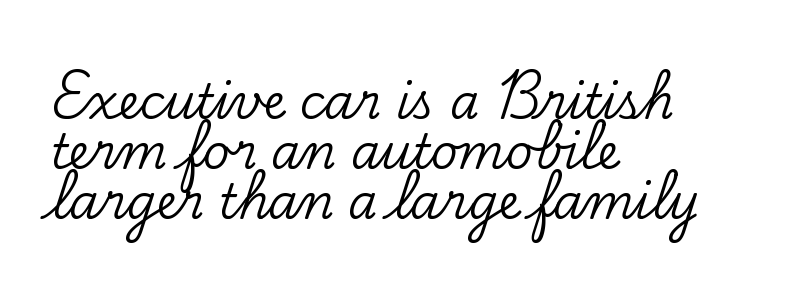
Q: Is the text italic (slanted)? A: Yes.
Q: Is the typeface a serif or a sans-serif typeface? A: Serif.
Q: Is the text underlined? A: No.
Q: How is the paragraph aligned? A: Left-aligned.
Q: Is the spacing between letters normal or unusually wide? A: Normal.
Q: Is the spacing between lines tight, normal or loose? A: Tight.
Q: Width (condensed, normal, or wide)? A: Normal.
Q: Stroke contrast? A: Low.
Q: x-height? A: Small.
Q: Monospaced? A: No.
